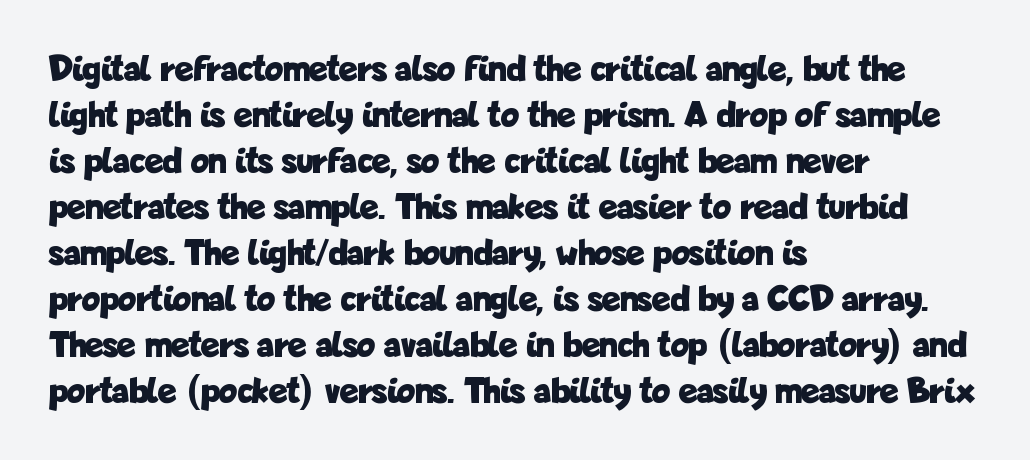
Q: Is the text bold? A: Yes.
Q: Is the text italic (slanted)? A: No, it is upright.
Q: Is the typeface a serif or a sans-serif typeface? A: Sans-serif.
Q: Is the text underlined? A: No.
Q: How is the paragraph aligned? A: Left-aligned.
Q: Is the spacing between letters normal or unusually wide? A: Normal.
Q: Width (condensed, normal, or wide)? A: Condensed.
Q: Stroke contrast? A: Low.
Q: x-height? A: Medium.
Q: Monospaced? A: No.
